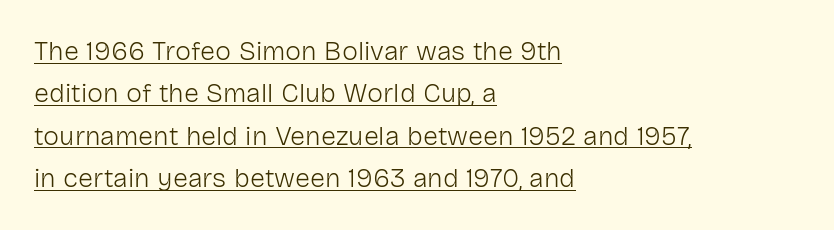
Short note: letters normally spaced. Vertical stems look standard width or narrower in stroke. Alignment: flush left. Every stem runs plumb, perpendicular to the baseline.
